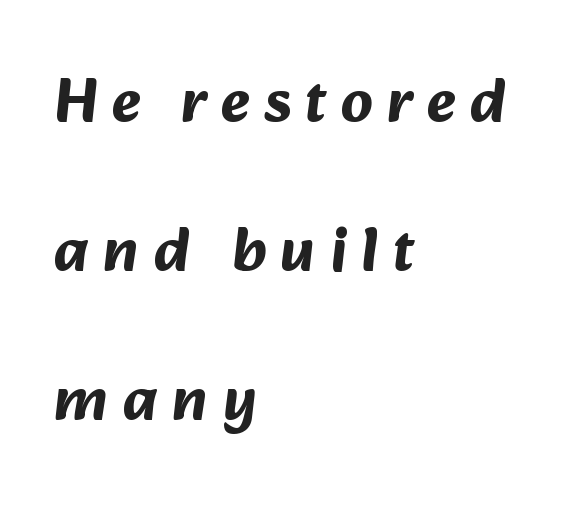
{"serif": "no", "bold": "yes", "weight": "bold", "width": "normal", "stroke_contrast": "medium", "x_height": "medium", "monospaced": "no", "underline": "no", "align": "left", "line_spacing": "loose", "line_spacing_ratio": 2.4, "letter_spacing": "wide", "letter_spacing_em": 0.23, "glyph_px": 62}
